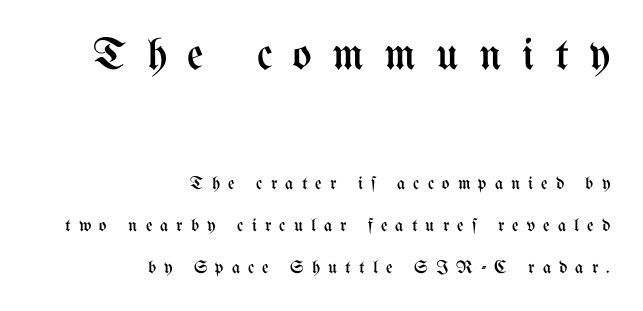
The image shows 45 px regular-weight, condensed type, upright; set right-aligned, loose line spacing (2.33x), unusually wide letter spacing (+0.45 em), not underlined; the first (top) block is 2.5x larger; medium stroke contrast and a medium x-height.
